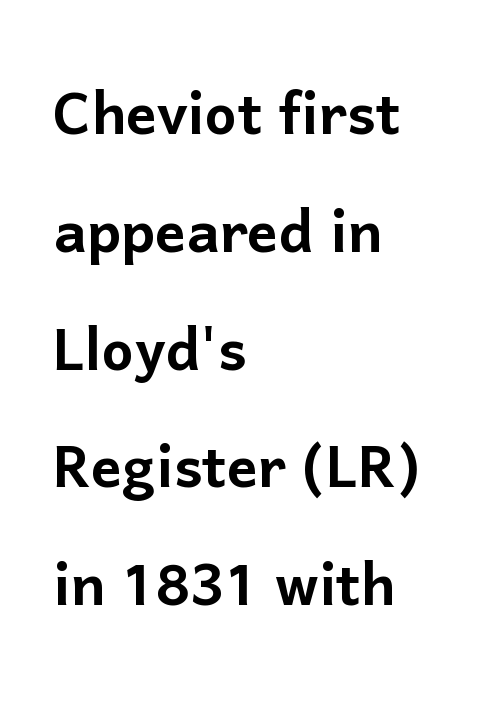
{"serif": "no", "italic": "no", "width": "normal", "stroke_contrast": "low", "x_height": "medium", "monospaced": "no", "underline": "no", "align": "left", "line_spacing": "normal", "line_spacing_ratio": 1.55, "letter_spacing": "normal", "letter_spacing_em": 0.0, "glyph_px": 76}
